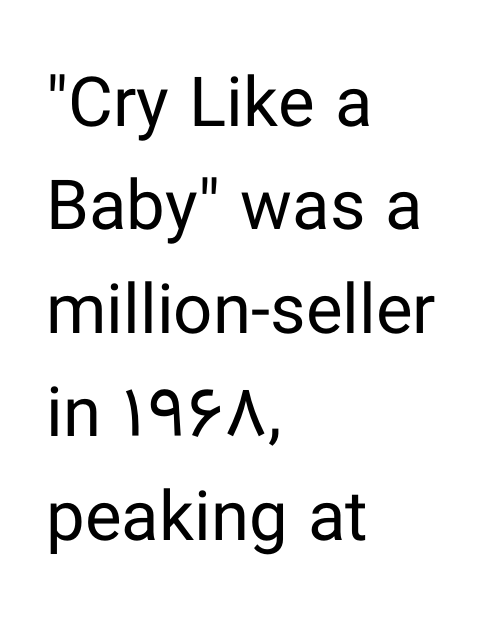
{"serif": "no", "italic": "no", "bold": "no", "weight": "regular", "width": "normal", "stroke_contrast": "low", "x_height": "medium", "monospaced": "no", "underline": "no", "align": "left", "line_spacing": "normal", "line_spacing_ratio": 1.5, "letter_spacing": "normal", "letter_spacing_em": 0.0, "glyph_px": 69}
